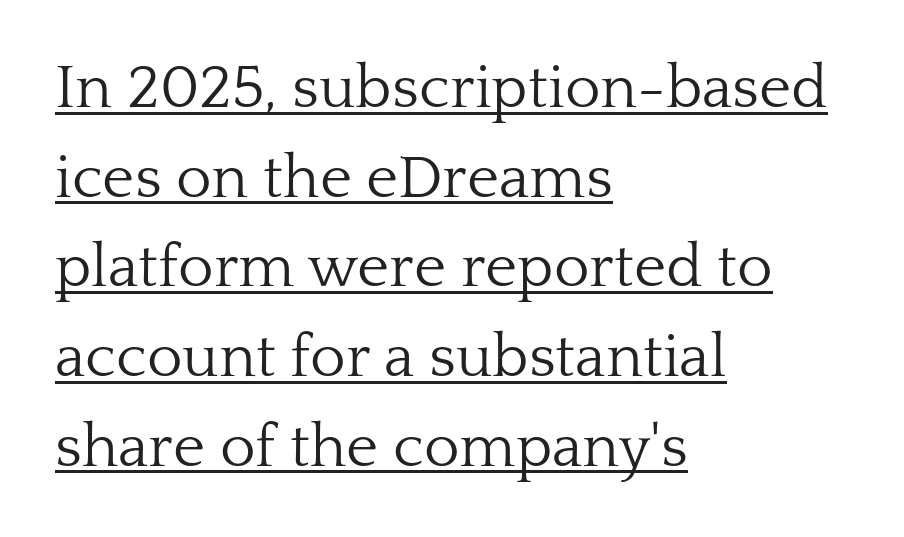
The image shows 61 px light serif type, upright; set left-aligned, normal line spacing (1.47x), normal letter spacing, underlined; low stroke contrast and a medium x-height.
